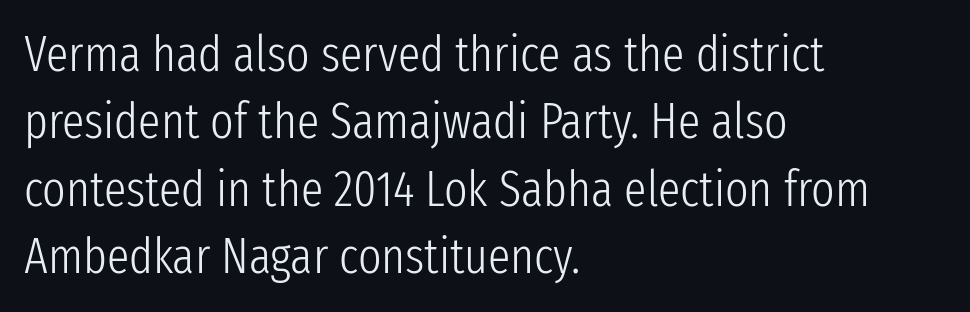
This reads as an unemphasized weight, regular at the heaviest. Between one letter and the next there's only the usual sliver of space. Looks like regular typesetting: each glyph gets only the width it needs. Nobody drew a line under any word here.
